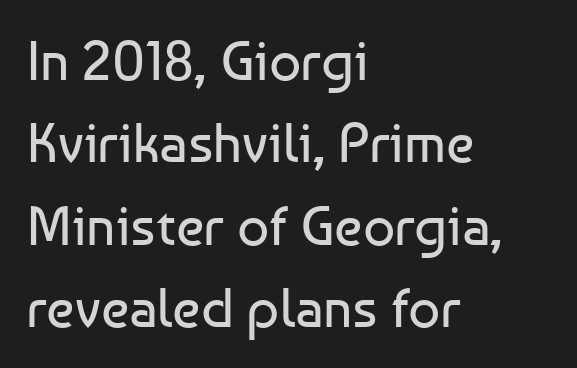
{"serif": "no", "italic": "no", "bold": "no", "weight": "regular", "width": "normal", "stroke_contrast": "low", "x_height": "medium", "monospaced": "no", "underline": "no", "align": "left", "line_spacing": "normal", "line_spacing_ratio": 1.47, "letter_spacing": "normal", "letter_spacing_em": 0.0, "glyph_px": 56}
